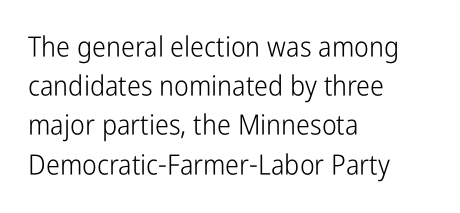
The image shows 28 px light, condensed sans-serif type, upright; set left-aligned, normal line spacing (1.4x), normal letter spacing, not underlined; low stroke contrast and a medium x-height.
